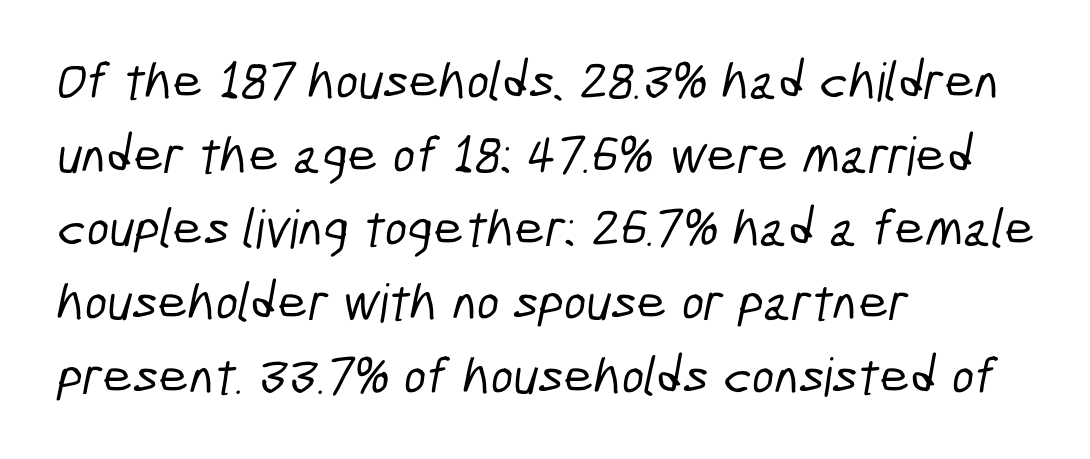
Q: Is the typeface a serif or a sans-serif typeface? A: Sans-serif.
Q: Is the text underlined? A: No.
Q: How is the paragraph aligned? A: Left-aligned.
Q: Is the spacing between letters normal or unusually wide? A: Normal.
Q: Is the spacing between lines tight, normal or loose? A: Normal.
Q: Width (condensed, normal, or wide)? A: Condensed.
Q: Stroke contrast? A: Low.
Q: x-height? A: Medium.
Q: Monospaced? A: No.
